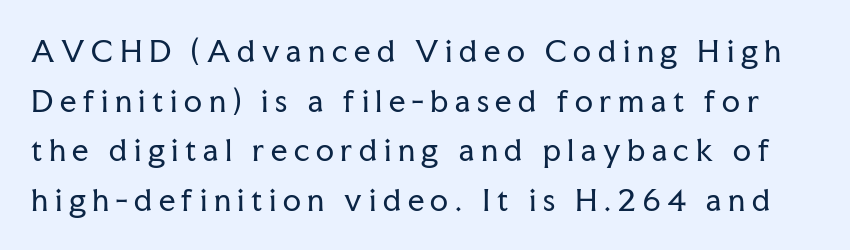
Q: Is the text bold? A: No.
Q: Is the text italic (slanted)? A: No, it is upright.
Q: Is the typeface a serif or a sans-serif typeface? A: Serif.
Q: Is the text underlined? A: No.
Q: Is the spacing between letters normal or unusually wide? A: Unusually wide.
Q: Width (condensed, normal, or wide)? A: Normal.
Q: Stroke contrast? A: Low.
Q: x-height? A: Medium.
Q: Monospaced? A: No.
